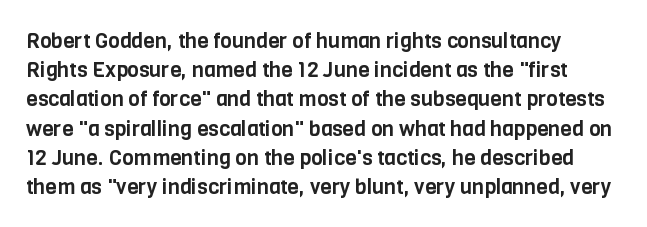
{"italic": "no", "underline": "no", "align": "left", "line_spacing": "normal", "line_spacing_ratio": 1.39, "letter_spacing": "normal", "letter_spacing_em": 0.0, "glyph_px": 21}
